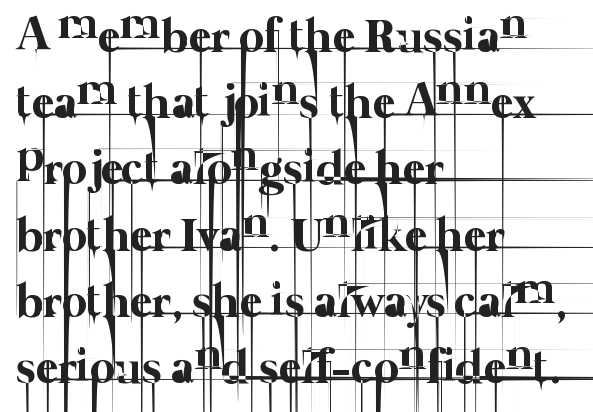
The image shows 48 px thin type; set left-aligned, normal line spacing (1.38x), normal letter spacing, not underlined; low stroke contrast and a medium x-height.
